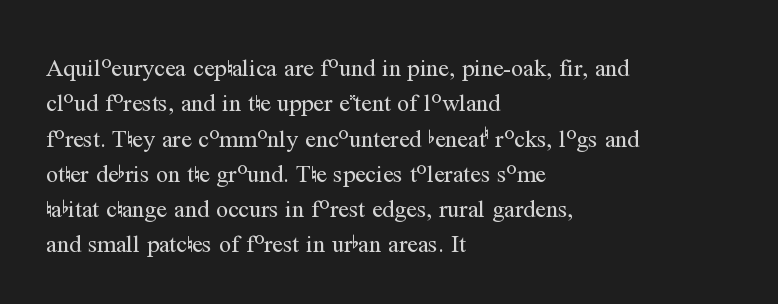
Q: Is the text bold? A: No.
Q: Is the text italic (slanted)? A: No, it is upright.
Q: Is the text underlined? A: No.
Q: How is the paragraph aligned? A: Left-aligned.
Q: Is the spacing between letters normal or unusually wide? A: Normal.
Q: Is the spacing between lines tight, normal or loose? A: Normal.
